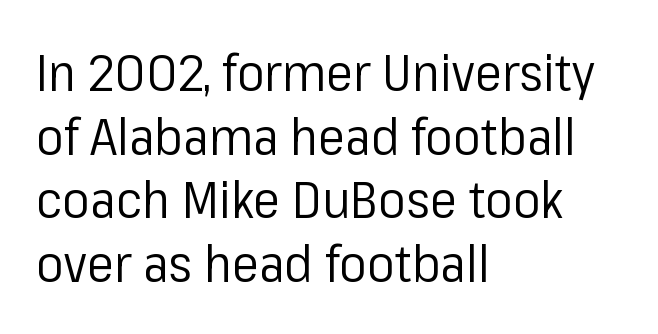
The image shows 51 px regular-weight sans-serif type, upright; set left-aligned, normal line spacing (1.25x), normal letter spacing, not underlined; low stroke contrast and a medium x-height.
